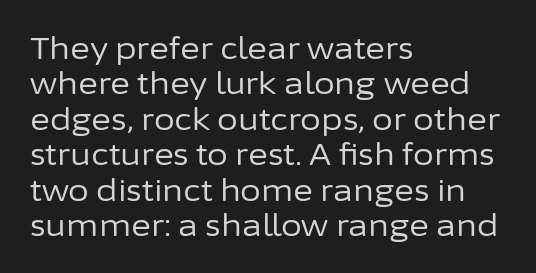
The typesetter chose a ragged-right arrangement here. The space beneath each line is pristine and unruled. Character widths vary here, with narrow letters taking less room than wide ones. The letters stand straight up with perfectly vertical stems. The line texture is even and compact thanks to regular tracking. Typographically, this falls in the sans-serif category.
